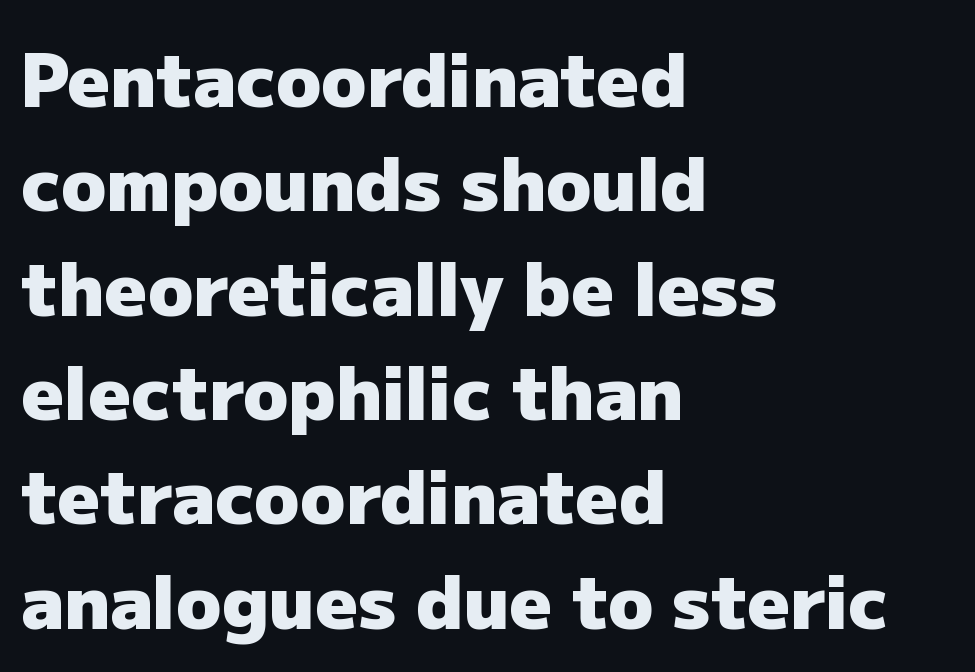
Q: Is the text bold? A: Yes.
Q: Is the text italic (slanted)? A: No, it is upright.
Q: Is the typeface a serif or a sans-serif typeface? A: Sans-serif.
Q: Is the text underlined? A: No.
Q: How is the paragraph aligned? A: Left-aligned.
Q: Is the spacing between letters normal or unusually wide? A: Normal.
Q: Is the spacing between lines tight, normal or loose? A: Normal.
Q: Width (condensed, normal, or wide)? A: Normal.
Q: Stroke contrast? A: Low.
Q: x-height? A: Medium.
Q: Monospaced? A: No.
